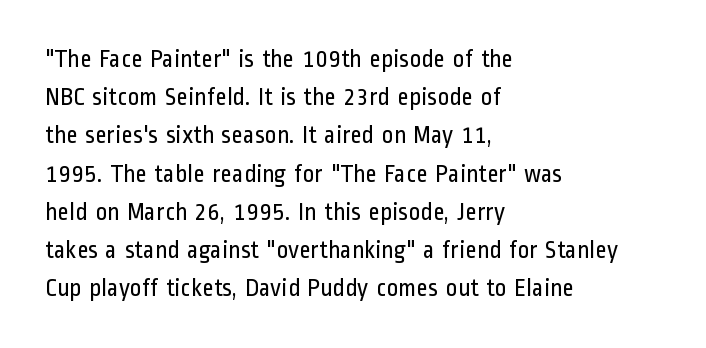
Q: Is the text bold? A: No.
Q: Is the text italic (slanted)? A: No, it is upright.
Q: Is the text underlined? A: No.
Q: How is the paragraph aligned? A: Left-aligned.
Q: Is the spacing between letters normal or unusually wide? A: Normal.
Q: Is the spacing between lines tight, normal or loose? A: Normal.
